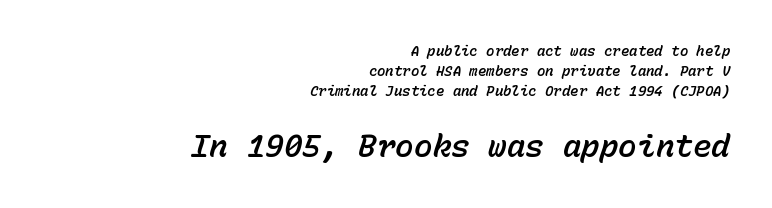
The image shows 31 px text type, italic (leaning right), monospaced; set right-aligned, normal line spacing (1.44x), normal letter spacing, not underlined; the second (bottom) block is 2.21x larger; low stroke contrast and a medium x-height.
